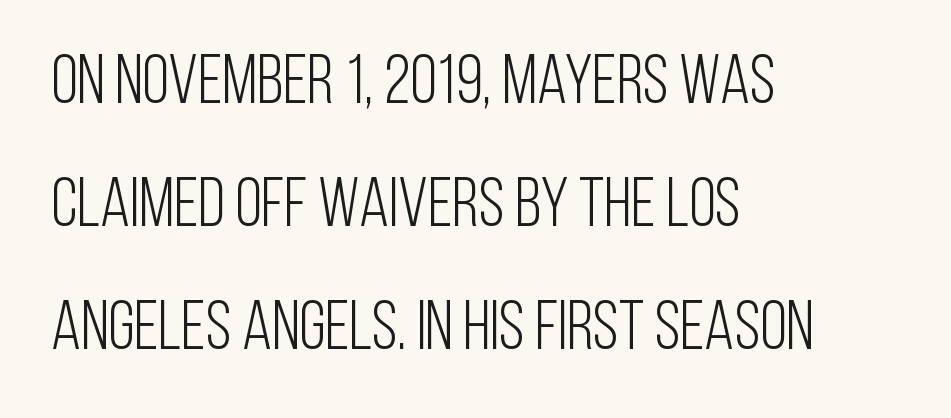
Is this a fixed-width face? No — the glyphs have proportional, varying widths. The characters display no serif detailing; their extremities are plain. The words here are not underlined. The font's upright variant was chosen for this text.
